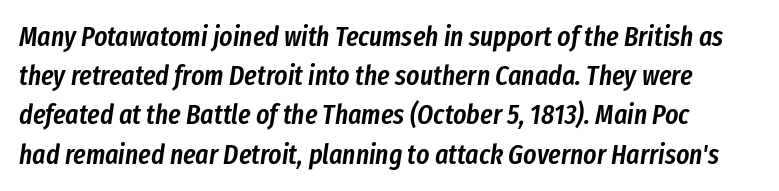
{"italic": "yes", "lean": "right", "slant_degrees": 8, "bold": "semi", "weight": "semibold", "width": "condensed", "stroke_contrast": "low", "x_height": "medium", "monospaced": "no", "underline": "no", "line_spacing": "normal", "line_spacing_ratio": 1.4, "letter_spacing": "normal", "letter_spacing_em": 0.0, "glyph_px": 28}
